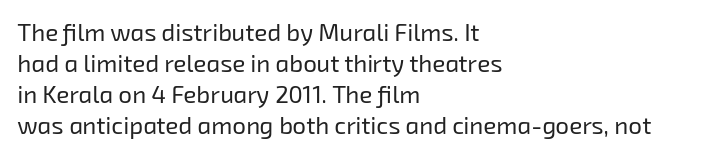
{"bold": "no", "underline": "no", "align": "left", "line_spacing": "normal", "line_spacing_ratio": 1.29, "letter_spacing": "normal", "letter_spacing_em": 0.0, "glyph_px": 24}
